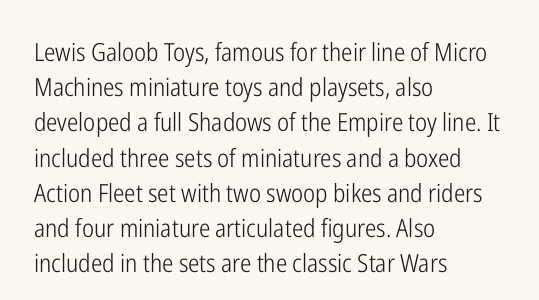
{"italic": "no", "bold": "no", "underline": "no", "align": "left", "line_spacing": "normal", "line_spacing_ratio": 1.41, "letter_spacing": "normal", "letter_spacing_em": 0.0, "glyph_px": 25}
